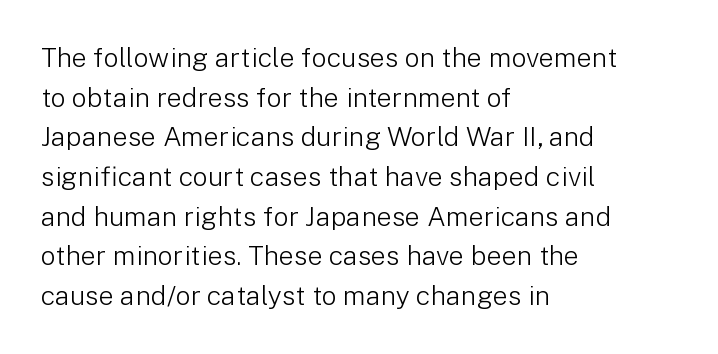
{"italic": "no", "bold": "no", "underline": "no", "align": "left", "line_spacing": "normal", "line_spacing_ratio": 1.47, "letter_spacing": "normal", "letter_spacing_em": 0.0, "glyph_px": 27}
